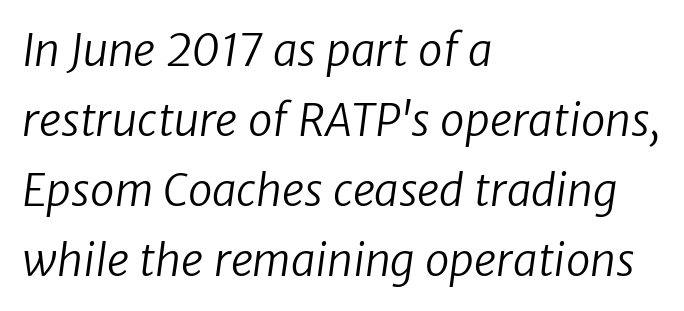
Letter spacing: default. The letters advance in unequal steps, a hallmark of proportional type. Weight: not bold — regular or lighter. Compared with a centered layout, this one pins lines to the left instead.
